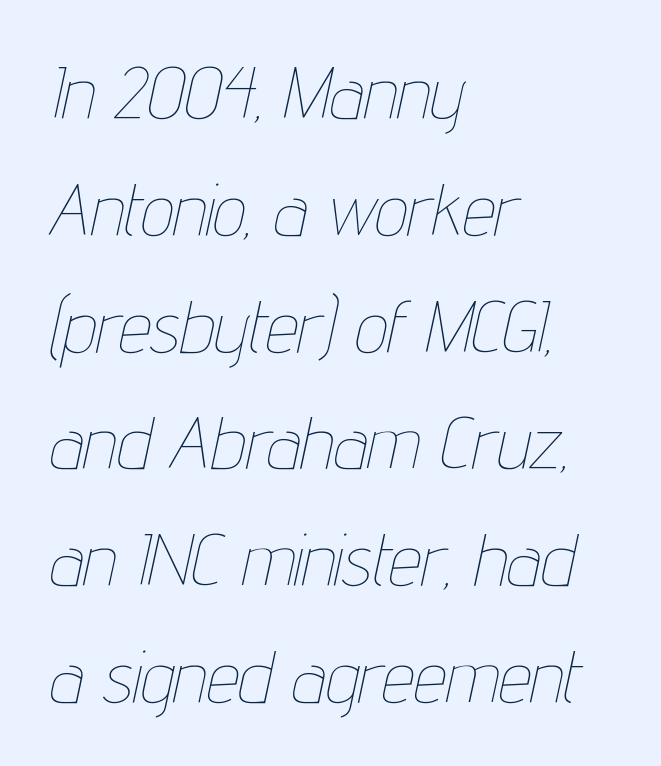
Q: Is the text bold? A: No.
Q: Is the text italic (slanted)? A: Yes, it leans right by about 12 degrees.
Q: Is the text underlined? A: No.
Q: How is the paragraph aligned? A: Left-aligned.
Q: Is the spacing between letters normal or unusually wide? A: Normal.
Q: Is the spacing between lines tight, normal or loose? A: Normal.
Q: Width (condensed, normal, or wide)? A: Condensed.
Q: Stroke contrast? A: Low.
Q: x-height? A: Medium.
Q: Monospaced? A: No.
